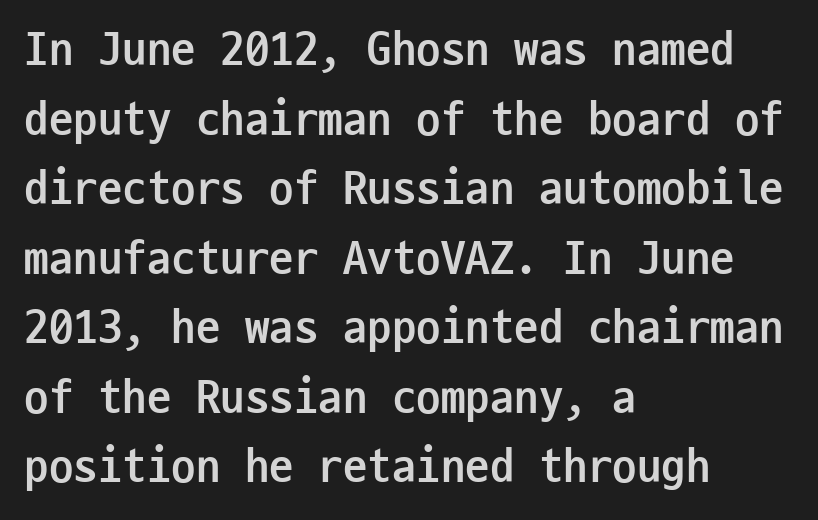
{"serif": "no", "italic": "no", "bold": "yes", "weight": "semibold", "width": "condensed", "stroke_contrast": "low", "x_height": "medium", "monospaced": "yes", "underline": "no", "align": "left", "line_spacing": "normal", "line_spacing_ratio": 1.42, "letter_spacing": "normal", "letter_spacing_em": 0.0, "glyph_px": 49}
